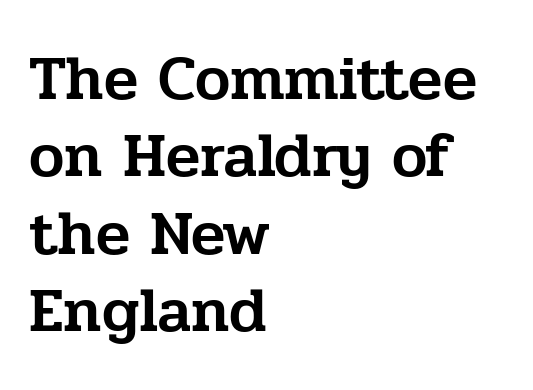
Q: Is the text italic (slanted)? A: No, it is upright.
Q: Is the typeface a serif or a sans-serif typeface? A: Serif.
Q: Is the text underlined? A: No.
Q: How is the paragraph aligned? A: Left-aligned.
Q: Is the spacing between letters normal or unusually wide? A: Normal.
Q: Width (condensed, normal, or wide)? A: Normal.
Q: Stroke contrast? A: Low.
Q: x-height? A: Medium.
Q: Monospaced? A: No.
